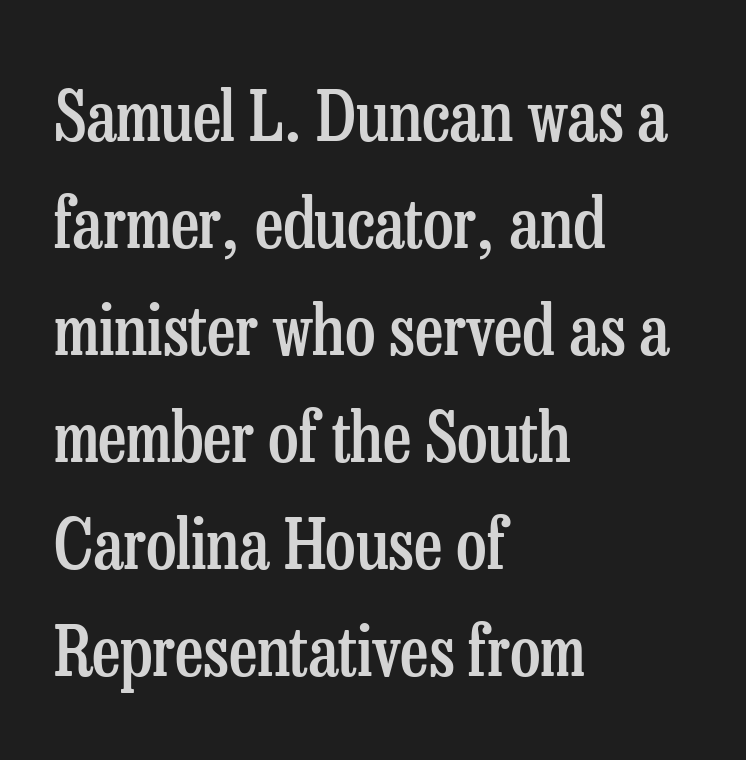
Q: Is the text bold? A: Semi-bold.
Q: Is the text italic (slanted)? A: No, it is upright.
Q: Is the typeface a serif or a sans-serif typeface? A: Serif.
Q: Is the text underlined? A: No.
Q: How is the paragraph aligned? A: Left-aligned.
Q: Is the spacing between letters normal or unusually wide? A: Normal.
Q: Is the spacing between lines tight, normal or loose? A: Normal.
Q: Width (condensed, normal, or wide)? A: Condensed.
Q: Stroke contrast? A: Low.
Q: x-height? A: Medium.
Q: Monospaced? A: No.
